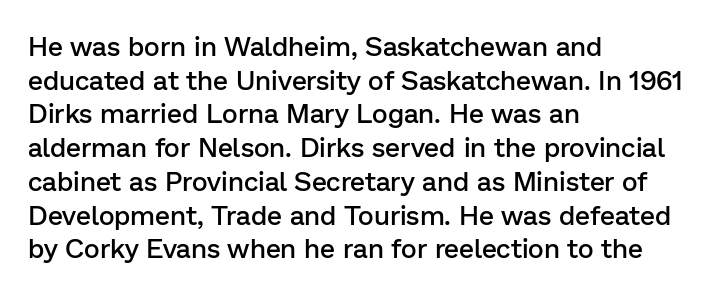
Does the copy run flush right? No — it runs flush left. The passage shown has conventional tracking throughout. Compared with an ordinary text face, these strokes are moderately heavier — a semibold. Unlike italic type, these characters show no tilt at all. No word sits above an underline.
